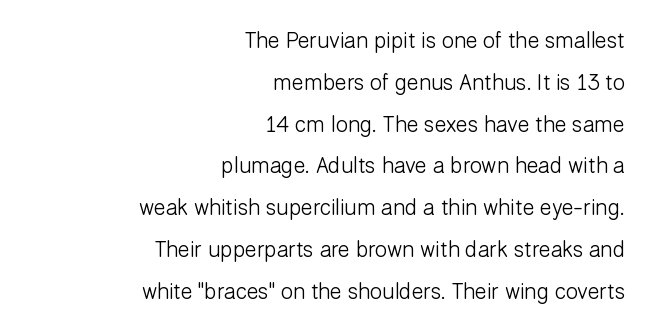
The rendering anchors every line to the right-hand side. Honestly, the letter spacing is just normal — you wouldn't notice it. The font sits on the lighter half of the weight spectrum, regular included. The rendering uses a large line-height, opening up the rows. Lines of text with bare space underneath. You can tell it's not italic because the verticals are truly vertical.
